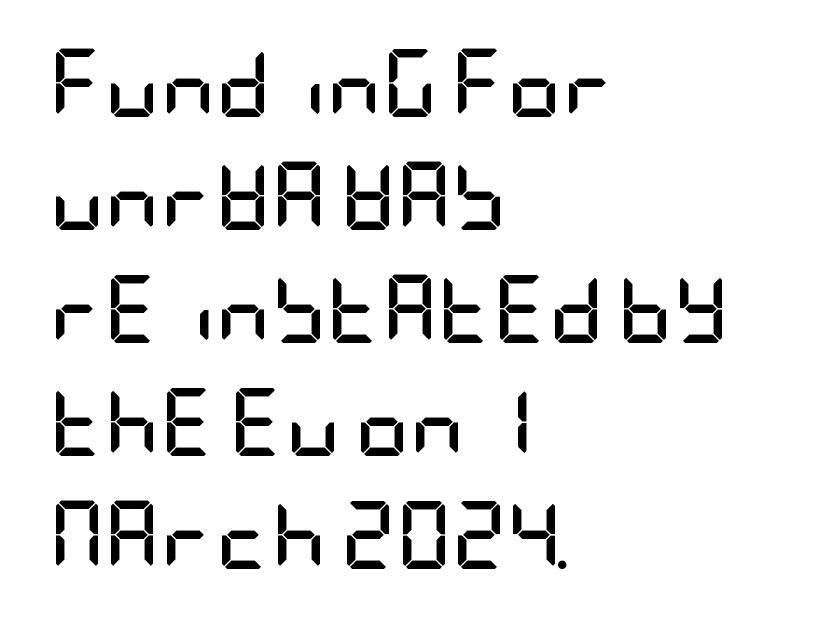
{"serif": "no", "italic": "no", "bold": "yes", "weight": "semibold", "width": "condensed", "stroke_contrast": "low", "x_height": "large", "underline": "no", "align": "left", "line_spacing": "normal", "line_spacing_ratio": 1.66, "letter_spacing": "normal", "letter_spacing_em": 0.0, "glyph_px": 68}
